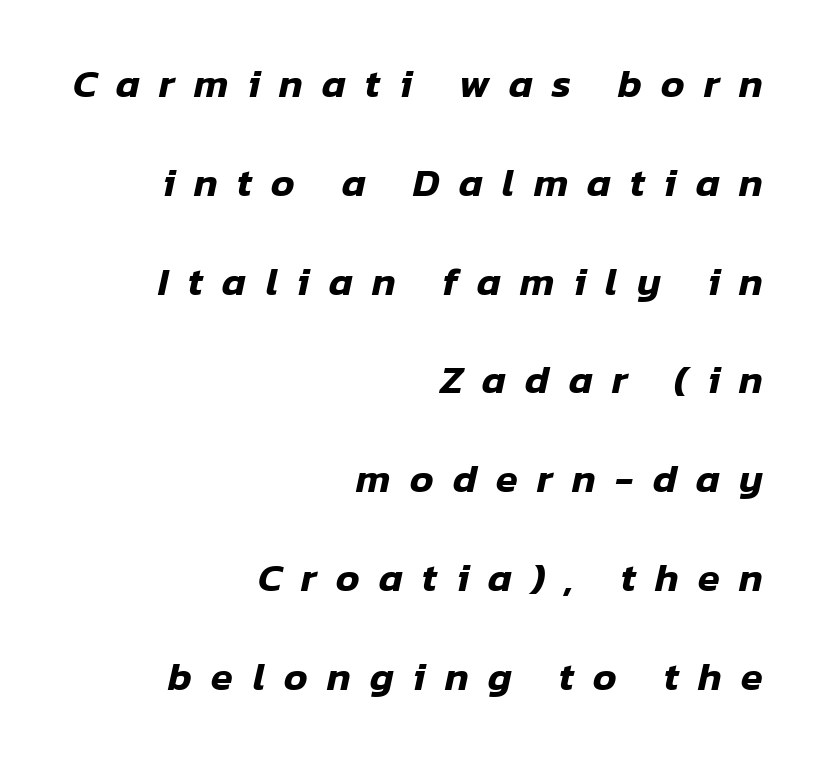
{"italic": "yes", "lean": "right", "slant_degrees": 12, "width": "normal", "stroke_contrast": "low", "x_height": "medium", "monospaced": "no", "underline": "no", "align": "right", "line_spacing": "loose", "line_spacing_ratio": 2.47, "letter_spacing": "wide", "letter_spacing_em": 0.48, "glyph_px": 40}
